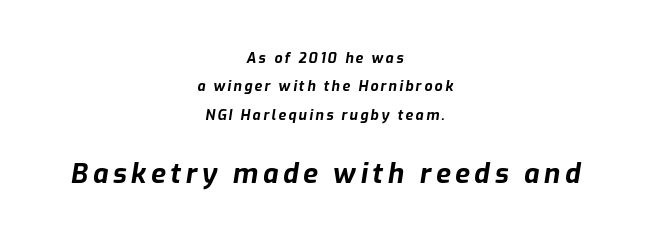
Type size steps up from the first block to the second. Typographic density is high because the face is bold. Leading is clearly above the norm, producing a sparse column. Style check: oblique. Compared with a flush-left layout, this one balances lines on the center instead.
